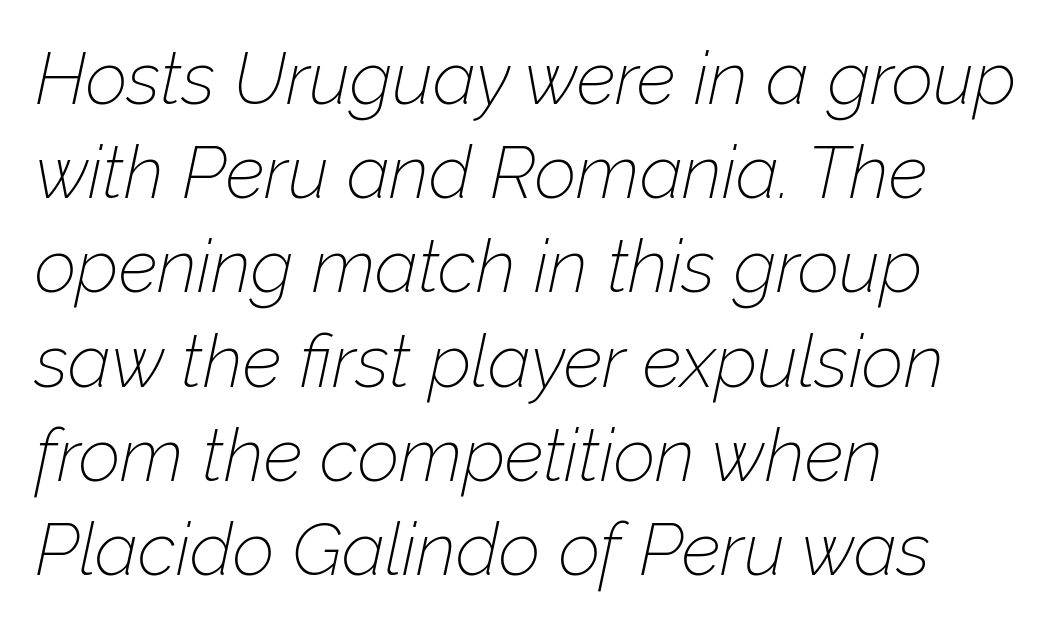
Looks like regular typesetting: each glyph gets only the width it needs. These lines were composed using italics. Letter spacing: default. Weight: not bold — regular or lighter. Only glyphs here, with clear space below each row.
